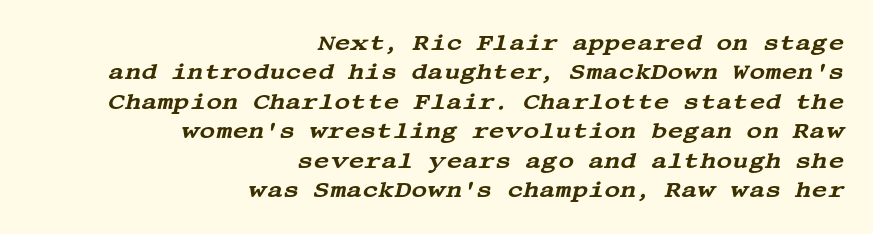
{"italic": "yes", "lean": "right", "slant_degrees": 13, "underline": "no", "align": "right", "line_spacing": "normal", "line_spacing_ratio": 1.34, "letter_spacing": "normal", "letter_spacing_em": 0.0, "glyph_px": 22}
